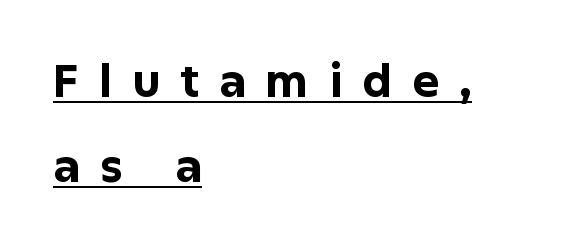
Q: Is the text bold? A: Yes.
Q: Is the text italic (slanted)? A: No, it is upright.
Q: Is the typeface a serif or a sans-serif typeface? A: Sans-serif.
Q: Is the text underlined? A: Yes.
Q: How is the paragraph aligned? A: Left-aligned.
Q: Is the spacing between letters normal or unusually wide? A: Unusually wide.
Q: Is the spacing between lines tight, normal or loose? A: Loose.
Q: Width (condensed, normal, or wide)? A: Normal.
Q: Stroke contrast? A: Low.
Q: x-height? A: Medium.
Q: Monospaced? A: No.
